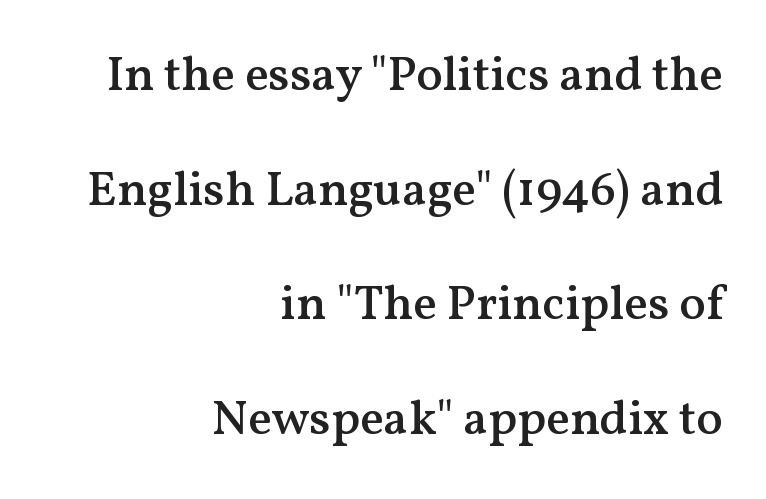
{"serif": "yes", "italic": "no", "bold": "semi", "weight": "semibold", "width": "normal", "stroke_contrast": "medium", "x_height": "medium", "monospaced": "no", "underline": "no", "align": "right", "line_spacing": "loose", "line_spacing_ratio": 2.34, "letter_spacing": "normal", "letter_spacing_em": 0.0, "glyph_px": 49}
